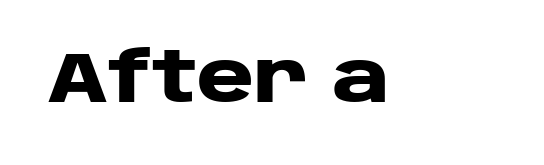
{"serif": "no", "italic": "no", "bold": "yes", "weight": "heavy", "width": "wide", "stroke_contrast": "low", "x_height": "large", "monospaced": "no", "underline": "no", "letter_spacing": "normal", "letter_spacing_em": 0.0, "glyph_px": 70}
